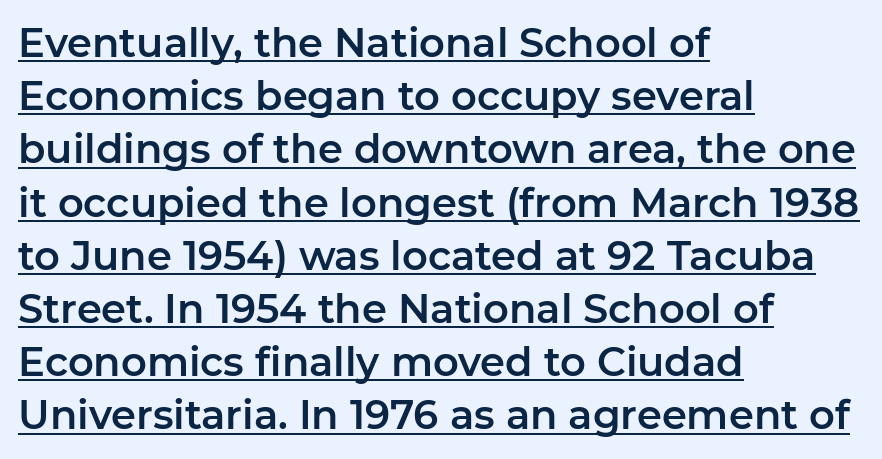
{"serif": "no", "italic": "no", "width": "normal", "stroke_contrast": "low", "x_height": "medium", "monospaced": "no", "underline": "yes", "align": "left", "line_spacing": "normal", "line_spacing_ratio": 1.33, "letter_spacing": "normal", "letter_spacing_em": 0.0, "glyph_px": 40}
